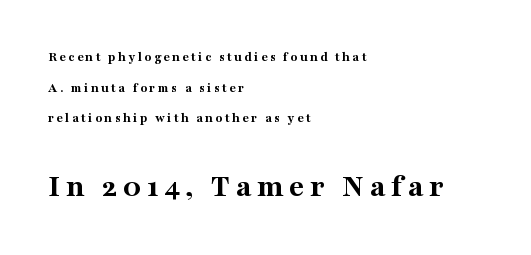
The image shows 33 px bold serif type, upright; set left-aligned, loose line spacing (2.18x), not underlined; the second (bottom) block is 2.36x larger; medium stroke contrast and a medium x-height.
